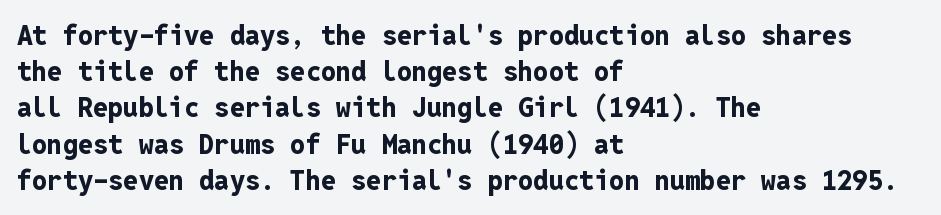
The image shows 27 px bold type, upright; set left-aligned, normal line spacing (1.34x), normal letter spacing, not underlined.
